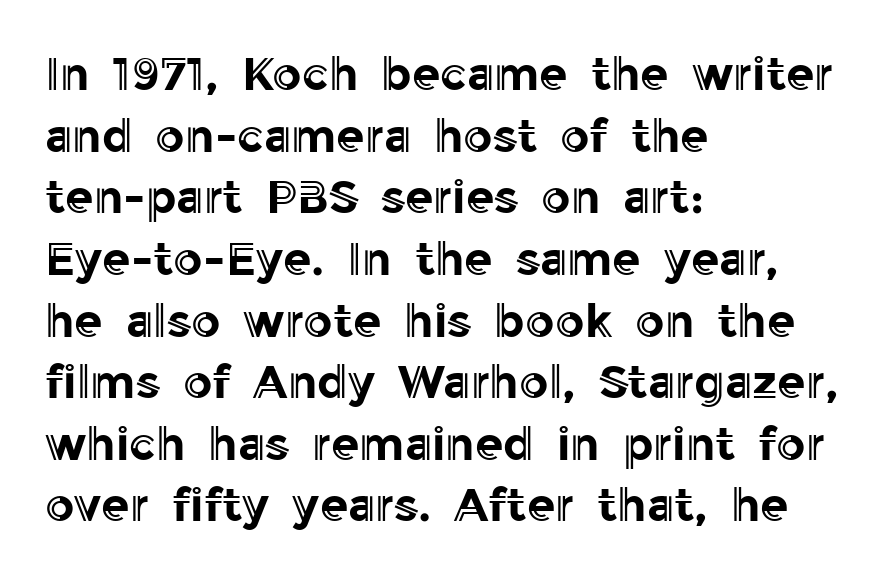
Q: Is the text italic (slanted)? A: No, it is upright.
Q: Is the text underlined? A: No.
Q: How is the paragraph aligned? A: Left-aligned.
Q: Is the spacing between letters normal or unusually wide? A: Normal.
Q: Is the spacing between lines tight, normal or loose? A: Normal.
Q: Width (condensed, normal, or wide)? A: Normal.
Q: x-height? A: Medium.
Q: Monospaced? A: No.
